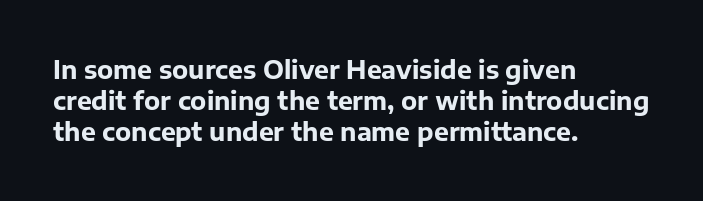
{"italic": "no", "bold": "yes", "underline": "no", "align": "left", "line_spacing": "normal", "line_spacing_ratio": 1.25, "letter_spacing": "normal", "letter_spacing_em": 0.0, "glyph_px": 25}
